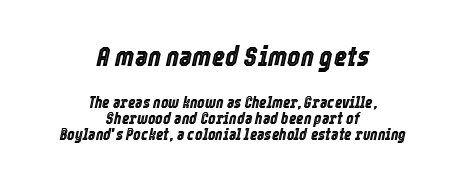
Q: Is the text italic (slanted)? A: Yes, it leans right by about 12 degrees.
Q: Is the text underlined? A: No.
Q: How is the paragraph aligned? A: Centered.
Q: Is the spacing between letters normal or unusually wide? A: Normal.
Q: Is the spacing between lines tight, normal or loose? A: Tight.
Q: Which block of text is set in a larger size, the first (top) or the second (bottom)? A: The first (top) one.
Q: Width (condensed, normal, or wide)? A: Condensed.
Q: x-height? A: Medium.
Q: Monospaced? A: No.
